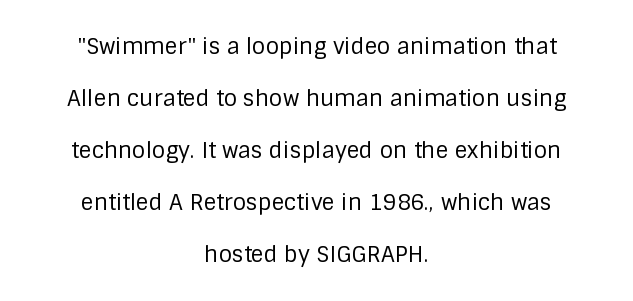
Every character sits straight up, as roman type does. The lines in this sample share a center point and differ in where they start and stop. Stroke thickness stays within the range of a standard reading face or lighter. Quick note: underline off. The line texture is even and compact thanks to regular tracking.
